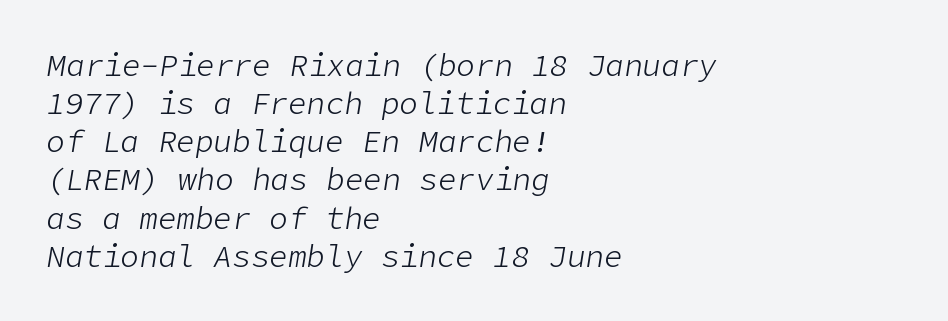
{"italic": "yes", "lean": "right", "slant_degrees": 9, "bold": "no", "weight": "light", "width": "normal", "stroke_contrast": "low", "x_height": "medium", "underline": "no", "align": "left", "line_spacing_ratio": 1.23, "letter_spacing": "normal", "letter_spacing_em": 0.0, "glyph_px": 31}
